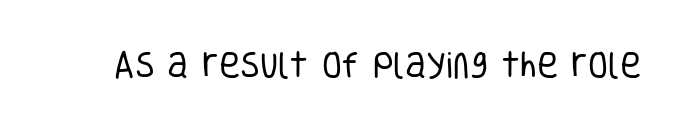
{"serif": "no", "italic": "no", "bold": "no", "weight": "regular", "width": "condensed", "stroke_contrast": "low", "x_height": "large", "monospaced": "no", "underline": "no", "letter_spacing": "normal", "letter_spacing_em": 0.0, "glyph_px": 29}
